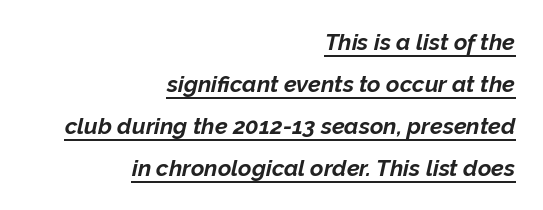
{"italic": "yes", "lean": "right", "slant_degrees": 12, "bold": "yes", "underline": "yes", "align": "right", "line_spacing_ratio": 1.82, "letter_spacing": "normal", "letter_spacing_em": 0.0, "glyph_px": 23}
